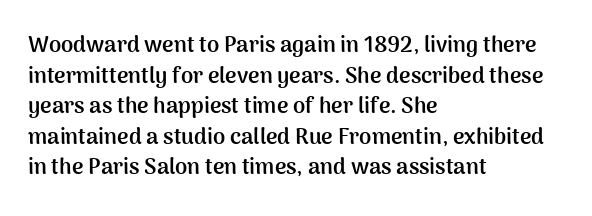
Q: Is the text bold? A: Yes.
Q: Is the text italic (slanted)? A: No, it is upright.
Q: Is the text underlined? A: No.
Q: How is the paragraph aligned? A: Left-aligned.
Q: Is the spacing between letters normal or unusually wide? A: Normal.
Q: Is the spacing between lines tight, normal or loose? A: Normal.
